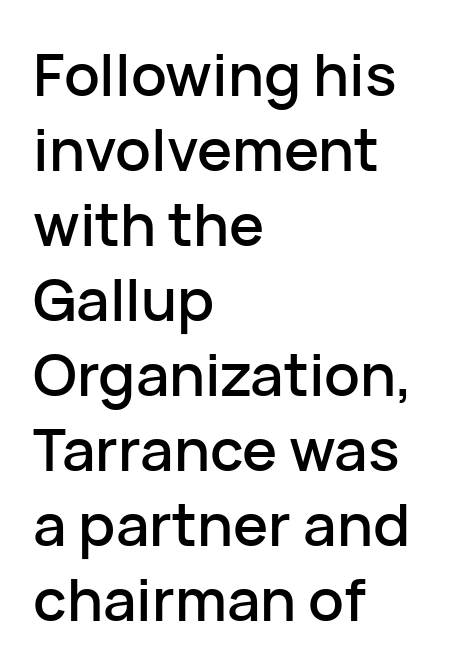
The image shows 59 px sans-serif type, upright; set left-aligned, normal line spacing (1.27x), normal letter spacing, not underlined; low stroke contrast and a medium x-height.
